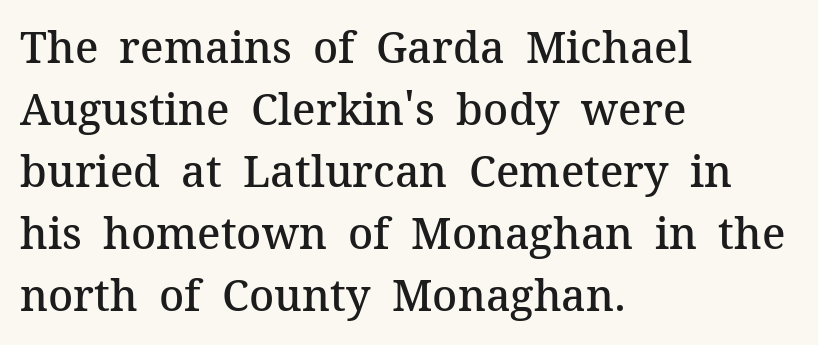
Q: Is the text bold? A: Semi-bold.
Q: Is the text italic (slanted)? A: No, it is upright.
Q: Is the typeface a serif or a sans-serif typeface? A: Serif.
Q: Is the text underlined? A: No.
Q: How is the paragraph aligned? A: Left-aligned.
Q: Is the spacing between letters normal or unusually wide? A: Normal.
Q: Is the spacing between lines tight, normal or loose? A: Normal.
Q: Width (condensed, normal, or wide)? A: Normal.
Q: Stroke contrast? A: Medium.
Q: x-height? A: Medium.
Q: Monospaced? A: No.
